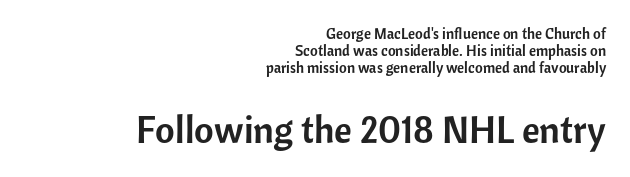
Q: Is the text italic (slanted)? A: No, it is upright.
Q: Is the typeface a serif or a sans-serif typeface? A: Sans-serif.
Q: Is the text underlined? A: No.
Q: How is the paragraph aligned? A: Right-aligned.
Q: Is the spacing between letters normal or unusually wide? A: Normal.
Q: Is the spacing between lines tight, normal or loose? A: Tight.
Q: Which block of text is set in a larger size, the first (top) or the second (bottom)? A: The second (bottom) one.
Q: Width (condensed, normal, or wide)? A: Normal.
Q: Stroke contrast? A: Low.
Q: x-height? A: Medium.
Q: Monospaced? A: No.
